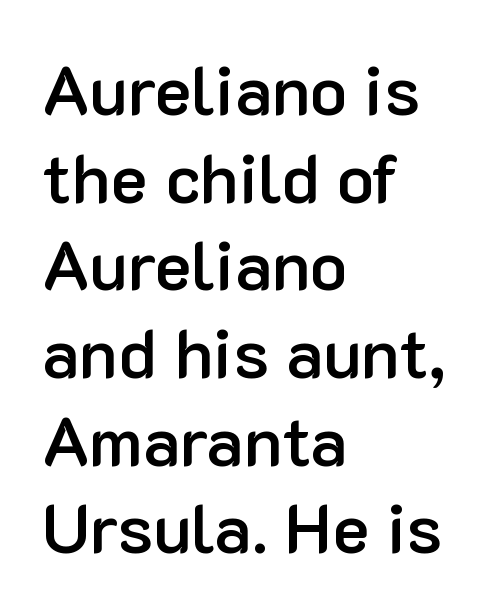
{"serif": "no", "italic": "no", "bold": "semi", "weight": "semibold", "width": "normal", "stroke_contrast": "low", "x_height": "medium", "monospaced": "no", "underline": "no", "align": "left", "line_spacing": "normal", "line_spacing_ratio": 1.27, "letter_spacing": "normal", "letter_spacing_em": 0.0, "glyph_px": 69}
